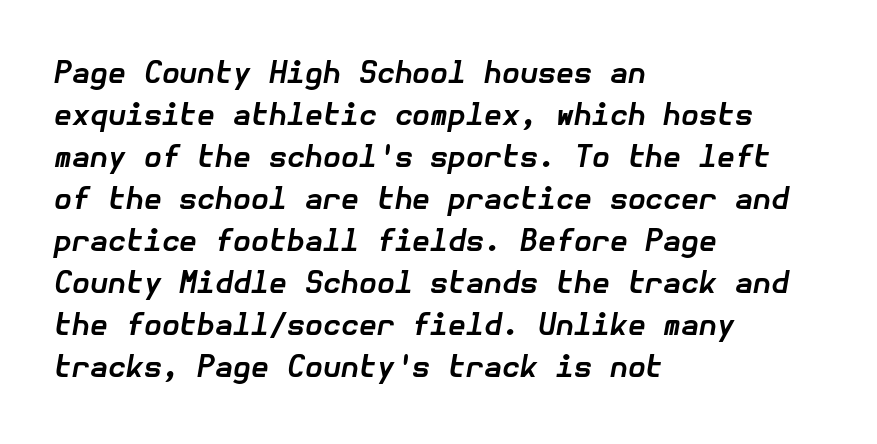
Q: Is the text bold? A: Yes.
Q: Is the text italic (slanted)? A: Yes, it leans right by about 10 degrees.
Q: Is the text underlined? A: No.
Q: How is the paragraph aligned? A: Left-aligned.
Q: Is the spacing between letters normal or unusually wide? A: Normal.
Q: Is the spacing between lines tight, normal or loose? A: Normal.
Q: Width (condensed, normal, or wide)? A: Normal.
Q: Stroke contrast? A: Low.
Q: x-height? A: Medium.
